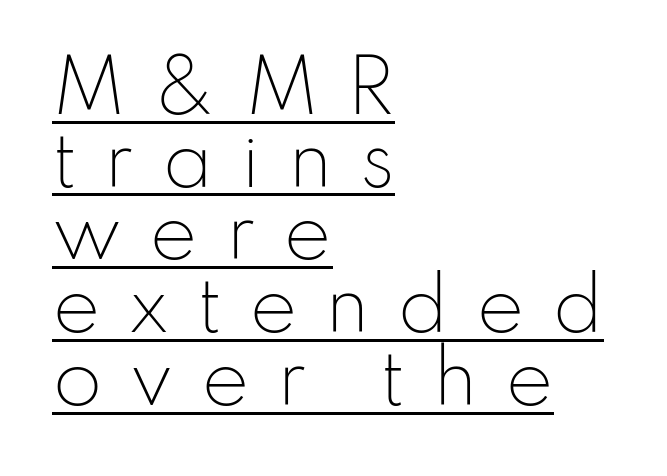
The image shows 72 px light sans-serif type, upright; set left-aligned, tight line spacing (1.01x), unusually wide letter spacing (+0.38 em), underlined; low stroke contrast and a small x-height.
